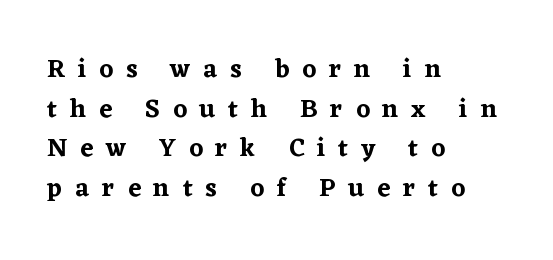
The image shows 26 px text type, upright; set left-aligned, normal line spacing (1.52x), unusually wide letter spacing (+0.5 em), not underlined.
